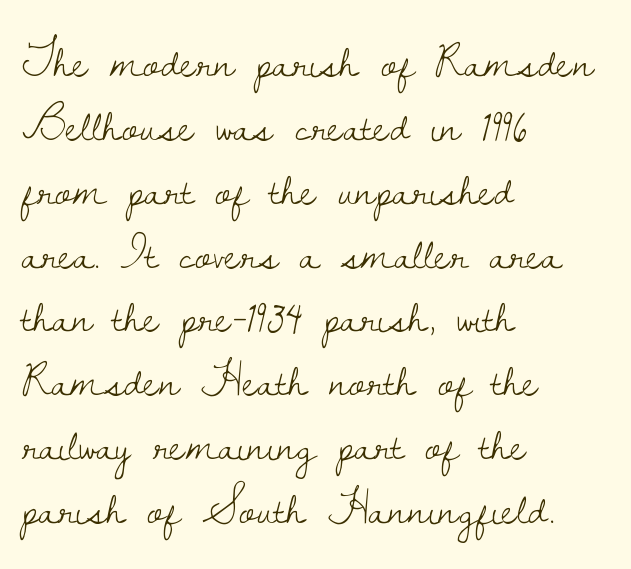
Horizontally, the lines are justified to the leading edge only. The face used here is proportionally spaced, like ordinary book or web type. How are the letters spaced? Ordinarily, with no added tracking.
